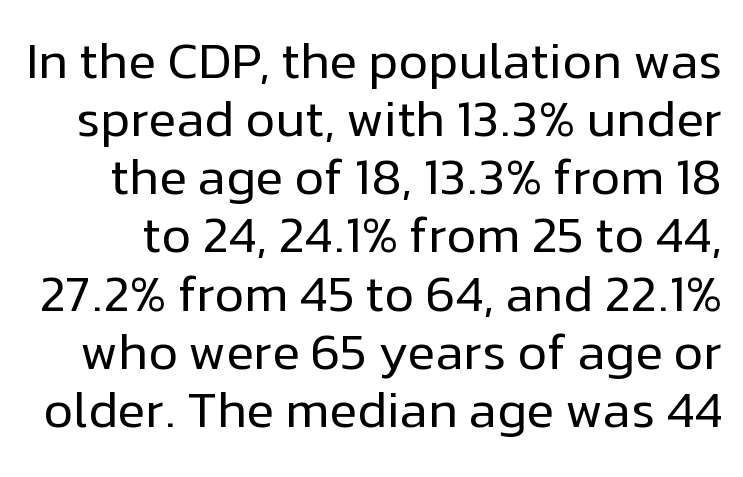
Honestly, there is no underline to notice here at all. Here the glyphs are tracked normally, forming tight word shapes. The passage shown is typed in a proportional face where columns would drift. The passage shown is not bold in any degree. Leading is clearly below the norm, producing a dense column. The designer went with a sans here, leaving each stem footless.
